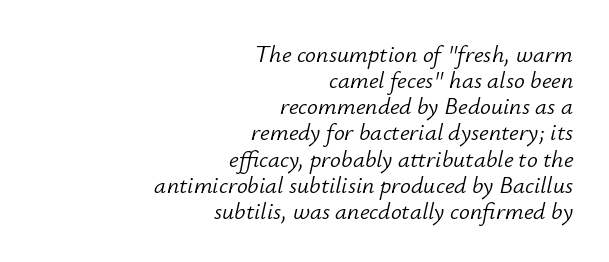
The image shows 24 px text type, italic (leaning right); set right-aligned, tight line spacing (1.09x), normal letter spacing, not underlined.
